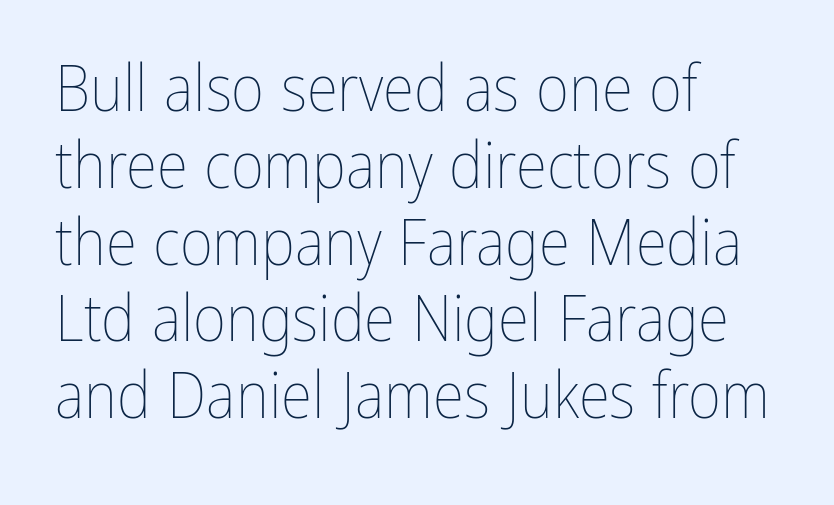
This sample has the flowing, uneven cadence of proportional lettering. Any mark beneath the type? The region is blank. All the whitespace from short lines collects on the right. Weight: in the light-to-regular range.
